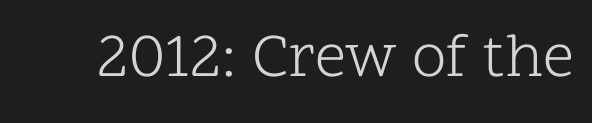
The image shows 62 px light serif type, upright; set normal letter spacing, not underlined; low stroke contrast and a medium x-height.
